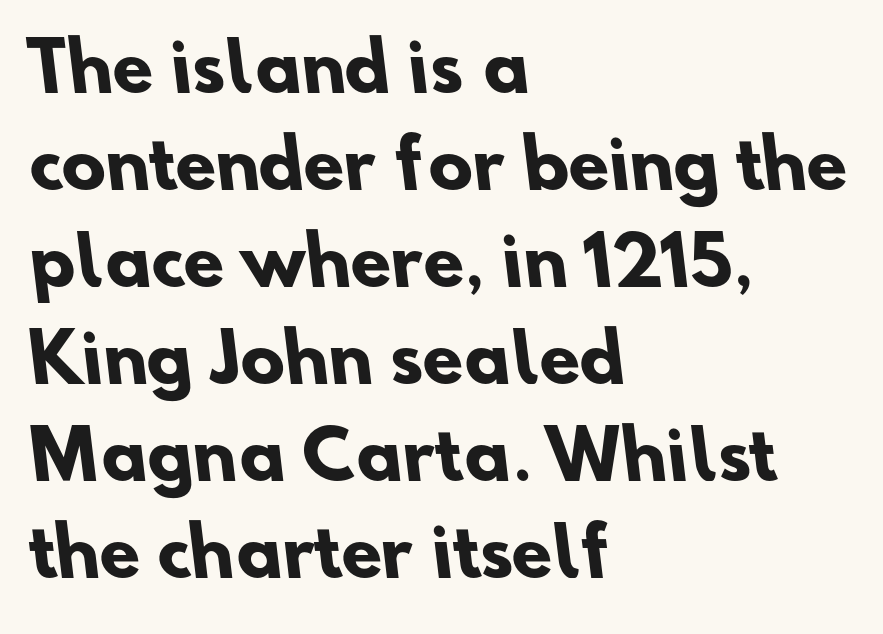
{"serif": "no", "bold": "yes", "weight": "heavy", "width": "normal", "stroke_contrast": "low", "x_height": "small", "monospaced": "no", "underline": "no", "align": "left", "line_spacing": "normal", "line_spacing_ratio": 1.47, "letter_spacing": "normal", "letter_spacing_em": 0.0, "glyph_px": 66}
